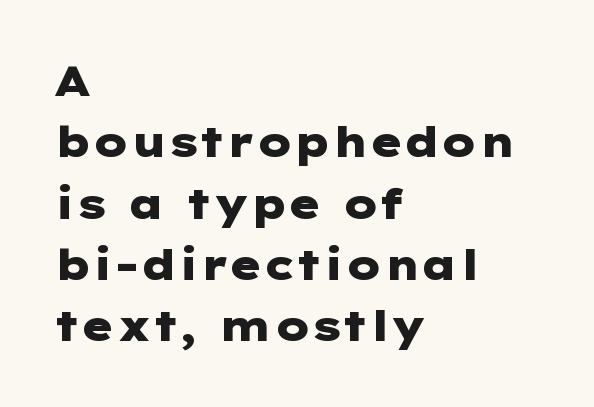
Descenders hang freely into open space. Rows of type keep a routine distance in the vertical direction. Bold? Absolutely — the strokes are thick and heavy. This rendering uses left alignment, leaving the right contour irregular.
